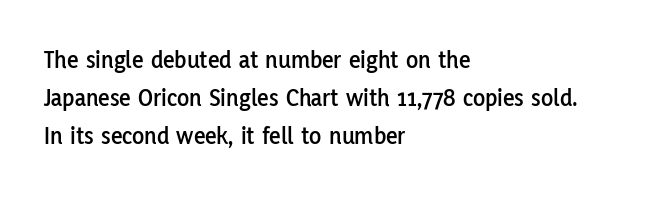
Q: Is the text italic (slanted)? A: No, it is upright.
Q: Is the text underlined? A: No.
Q: How is the paragraph aligned? A: Left-aligned.
Q: Is the spacing between letters normal or unusually wide? A: Normal.
Q: Is the spacing between lines tight, normal or loose? A: Normal.
